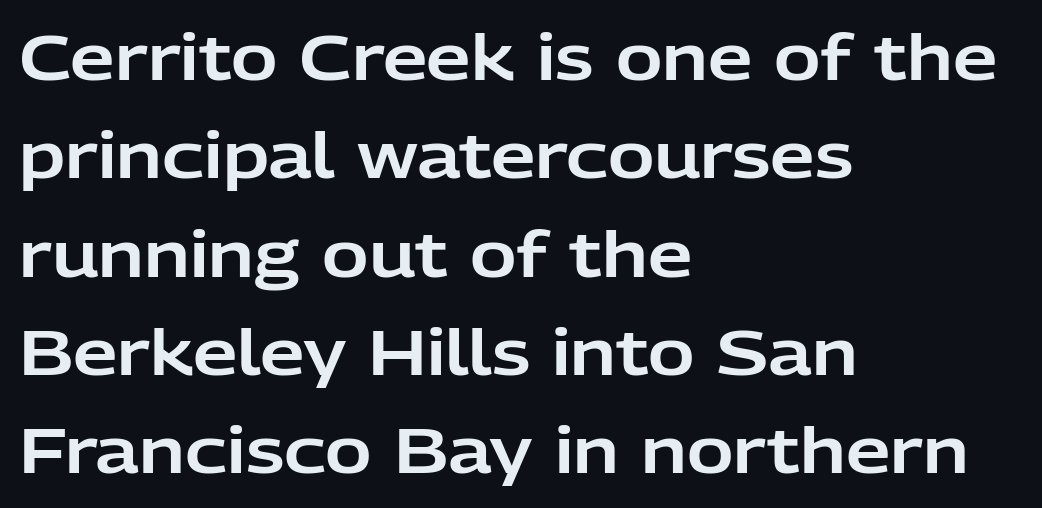
The image shows 63 px sans-serif type, upright; set left-aligned, normal line spacing (1.56x), normal letter spacing, not underlined; low stroke contrast and a medium x-height.
